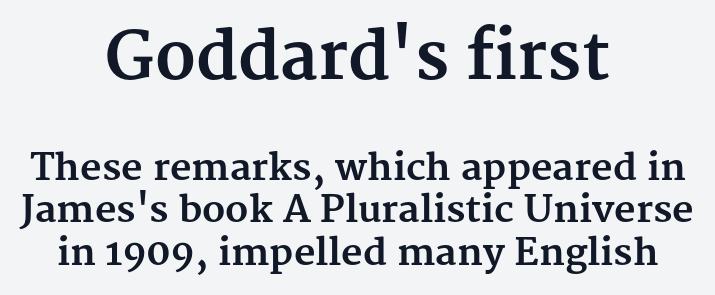
Q: Is the text bold? A: Yes.
Q: Is the text italic (slanted)? A: No, it is upright.
Q: Is the typeface a serif or a sans-serif typeface? A: Serif.
Q: Is the text underlined? A: No.
Q: How is the paragraph aligned? A: Centered.
Q: Is the spacing between letters normal or unusually wide? A: Normal.
Q: Is the spacing between lines tight, normal or loose? A: Tight.
Q: Which block of text is set in a larger size, the first (top) or the second (bottom)? A: The first (top) one.
Q: Width (condensed, normal, or wide)? A: Normal.
Q: Stroke contrast? A: Medium.
Q: x-height? A: Medium.
Q: Monospaced? A: No.
